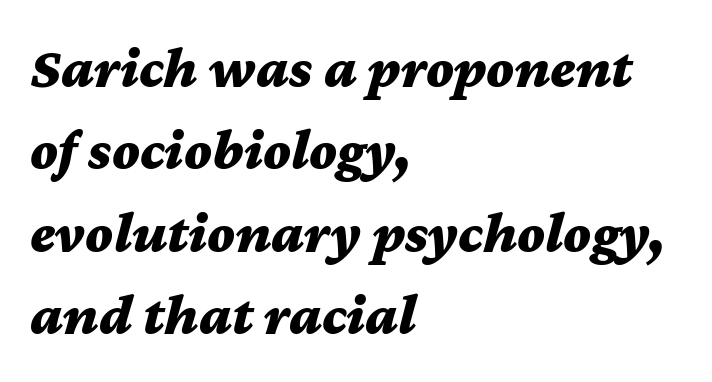
Line starts are locked; line ends wander. The rows are spaced the way most documents space them. You could not count columns in this text — the font is proportionally spaced. The words here are not underlined. Typesetter's note: full bold, strokes at maximum text heaviness. Default kerning and tracking; the words read as compact shapes.
